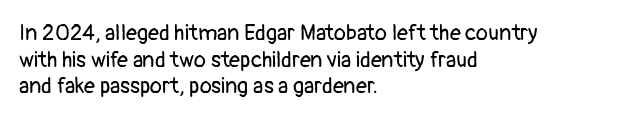
The image shows 22 px text type, upright; set left-aligned, line spacing 1.21x, normal letter spacing, not underlined.
